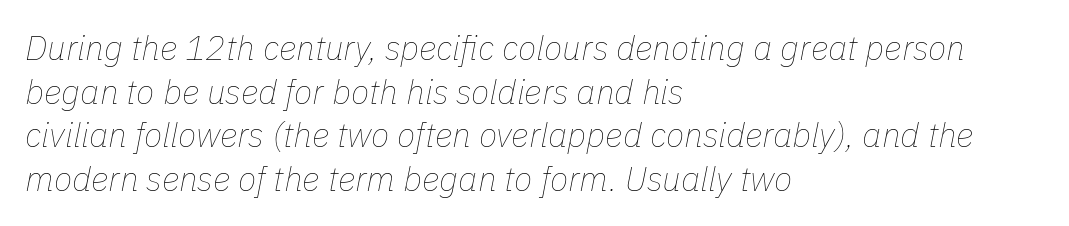
{"italic": "yes", "lean": "right", "slant_degrees": 11, "bold": "no", "weight": "thin", "width": "normal", "stroke_contrast": "low", "x_height": "medium", "monospaced": "no", "underline": "no", "align": "left", "line_spacing": "normal", "line_spacing_ratio": 1.28, "letter_spacing": "normal", "letter_spacing_em": 0.0, "glyph_px": 34}
